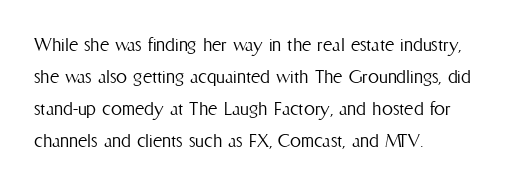
Q: Is the text bold? A: No.
Q: Is the text italic (slanted)? A: No, it is upright.
Q: Is the text underlined? A: No.
Q: How is the paragraph aligned? A: Left-aligned.
Q: Is the spacing between letters normal or unusually wide? A: Normal.
Q: Is the spacing between lines tight, normal or loose? A: Normal.
